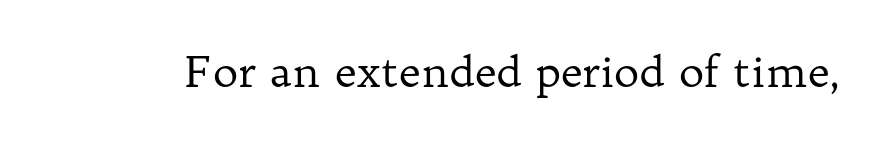
The image shows 43 px regular-weight serif type, upright; set normal letter spacing, not underlined; low stroke contrast and a medium x-height.
